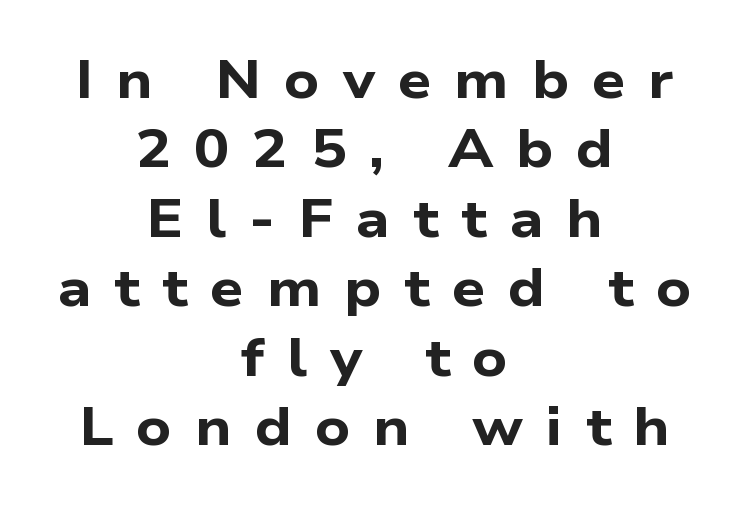
{"serif": "no", "bold": "yes", "weight": "bold", "width": "wide", "stroke_contrast": "low", "x_height": "medium", "monospaced": "no", "underline": "no", "align": "center", "line_spacing": "normal", "line_spacing_ratio": 1.31, "letter_spacing": "wide", "letter_spacing_em": 0.43, "glyph_px": 53}
